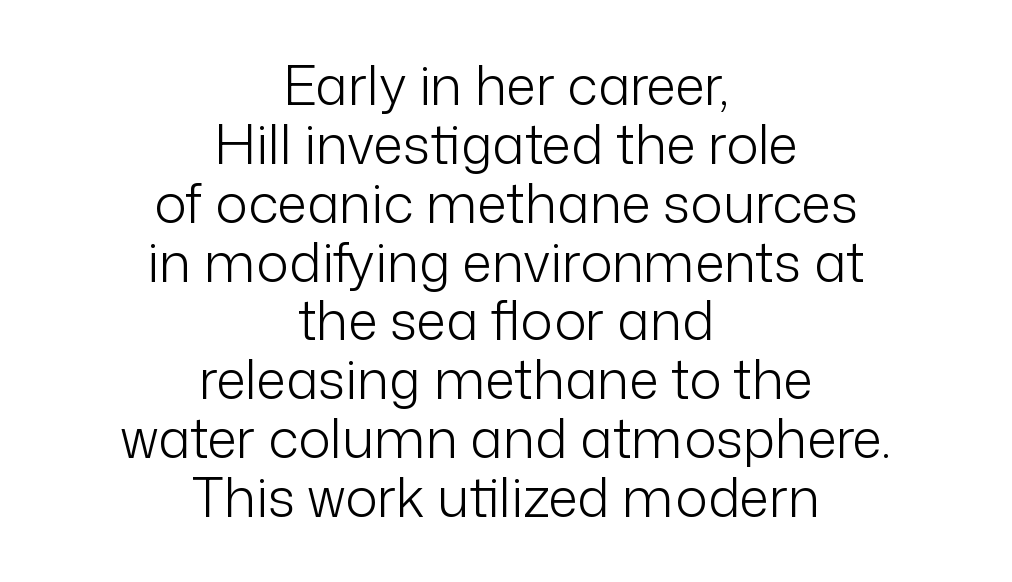
Q: Is the text bold? A: No.
Q: Is the text italic (slanted)? A: No, it is upright.
Q: Is the typeface a serif or a sans-serif typeface? A: Sans-serif.
Q: Is the text underlined? A: No.
Q: How is the paragraph aligned? A: Centered.
Q: Is the spacing between letters normal or unusually wide? A: Normal.
Q: Is the spacing between lines tight, normal or loose? A: Tight.
Q: Width (condensed, normal, or wide)? A: Normal.
Q: Stroke contrast? A: Low.
Q: x-height? A: Medium.
Q: Monospaced? A: No.
